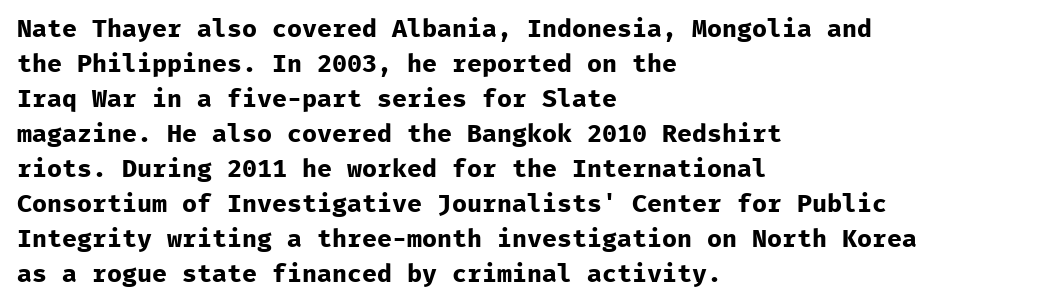
Nope, not italic — everything's standing straight. Regular leading. Teacher's note: observe the even left margin — that is flush-left alignment. The space beneath each line is pristine and unruled. Glyph-to-glyph distance matches everyday printed text.
